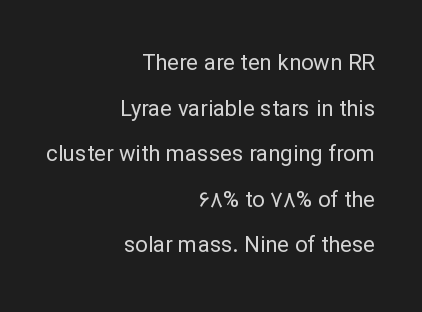
The foot of each line stays bare and open. Each line ends at the same right margin while the left side varies. The strokes are not fattened; the text isn't bold. Spacing between characters is what you'd get straight out of the box. A typesetter would call this leading open, well beyond the default. The letters stand straight up with perfectly vertical stems.
